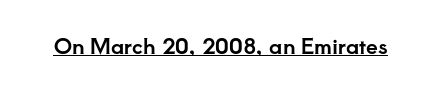
The image shows 21 px text type, upright; set normal letter spacing, underlined.
